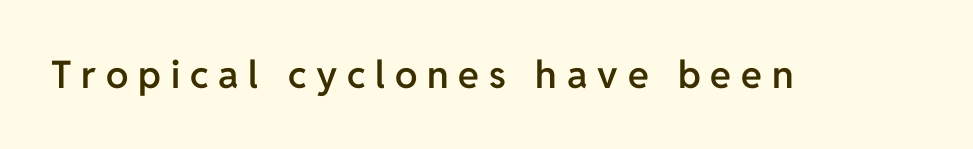
{"serif": "no", "italic": "no", "bold": "semi", "weight": "semibold", "width": "normal", "stroke_contrast": "low", "x_height": "medium", "monospaced": "no", "underline": "no", "letter_spacing": "wide", "letter_spacing_em": 0.26, "glyph_px": 38}
